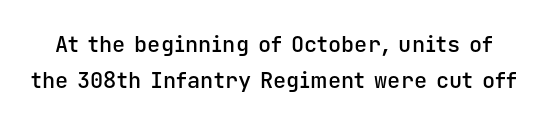
Q: Is the text bold? A: Semi-bold.
Q: Is the text italic (slanted)? A: No, it is upright.
Q: Is the text underlined? A: No.
Q: Is the spacing between letters normal or unusually wide? A: Normal.
Q: Is the spacing between lines tight, normal or loose? A: Normal.
